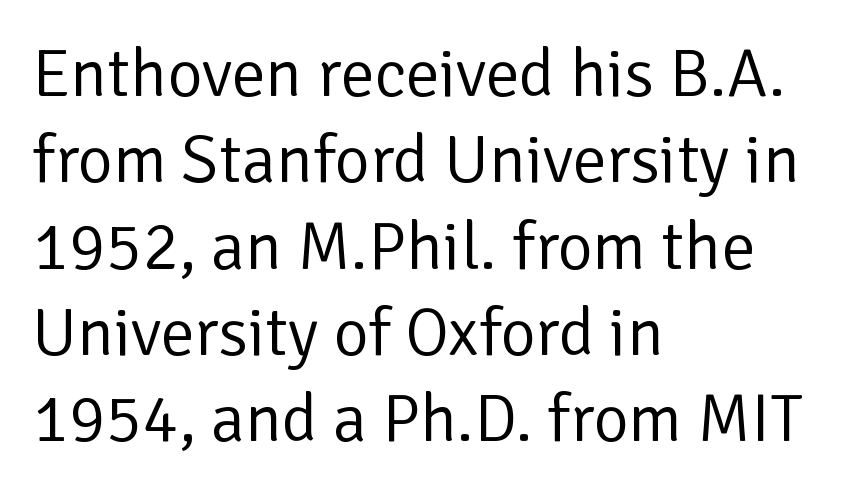
{"serif": "no", "italic": "no", "bold": "no", "weight": "regular", "width": "normal", "stroke_contrast": "low", "x_height": "medium", "monospaced": "no", "underline": "no", "align": "left", "line_spacing": "normal", "line_spacing_ratio": 1.27, "letter_spacing": "normal", "letter_spacing_em": 0.0, "glyph_px": 68}
